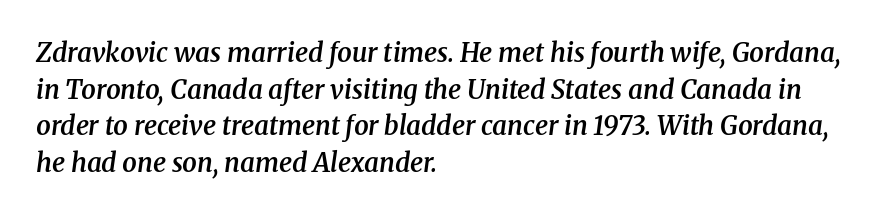
The image shows 26 px text type, italic (leaning right); set left-aligned, normal line spacing (1.41x), normal letter spacing, not underlined.
